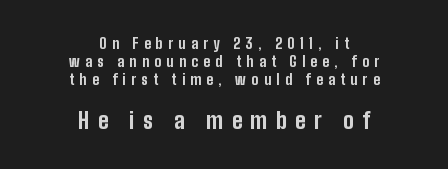
Q: Is the text bold? A: Yes.
Q: Is the text italic (slanted)? A: No, it is upright.
Q: Is the text underlined? A: No.
Q: How is the paragraph aligned? A: Centered.
Q: Is the spacing between letters normal or unusually wide? A: Unusually wide.
Q: Is the spacing between lines tight, normal or loose? A: Normal.
Q: Which block of text is set in a larger size, the first (top) or the second (bottom)? A: The second (bottom) one.
